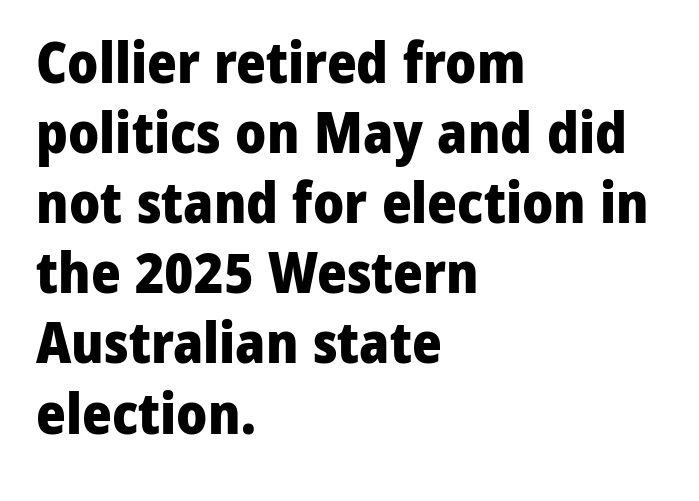
Q: Is the text bold? A: Yes.
Q: Is the text italic (slanted)? A: No, it is upright.
Q: Is the typeface a serif or a sans-serif typeface? A: Sans-serif.
Q: Is the text underlined? A: No.
Q: How is the paragraph aligned? A: Left-aligned.
Q: Is the spacing between letters normal or unusually wide? A: Normal.
Q: Width (condensed, normal, or wide)? A: Normal.
Q: Stroke contrast? A: Low.
Q: x-height? A: Medium.
Q: Monospaced? A: No.
